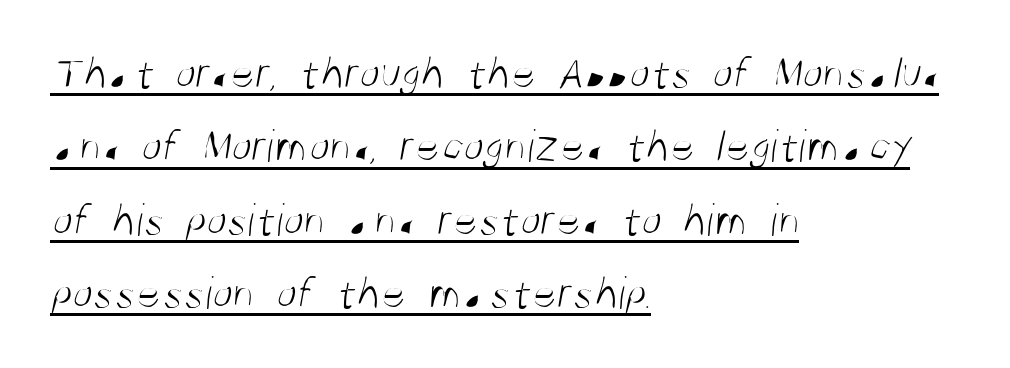
The image shows 47 px light, condensed sans-serif type; set left-aligned, normal line spacing (1.56x), normal letter spacing, underlined; medium stroke contrast and a large x-height.
